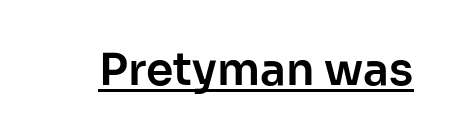
The image shows 44 px sans-serif type, upright; set normal letter spacing, underlined; low stroke contrast and a medium x-height.
